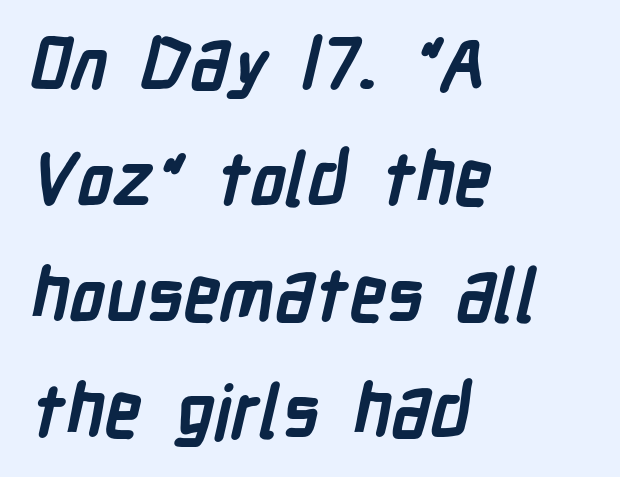
The image shows 73 px semibold, condensed sans-serif type; set left-aligned, normal line spacing (1.59x), normal letter spacing, not underlined; low stroke contrast and a medium x-height.
